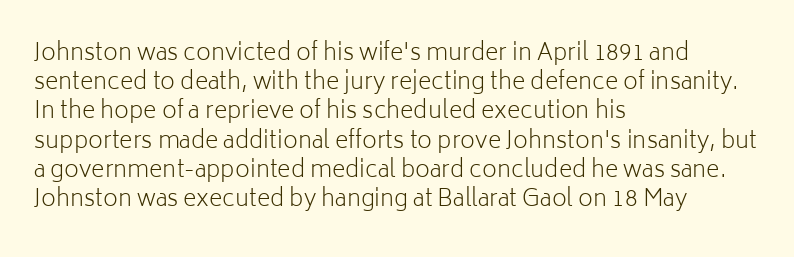
{"italic": "no", "bold": "no", "underline": "no", "align": "left", "line_spacing": "normal", "line_spacing_ratio": 1.27, "letter_spacing": "normal", "letter_spacing_em": 0.0, "glyph_px": 23}
